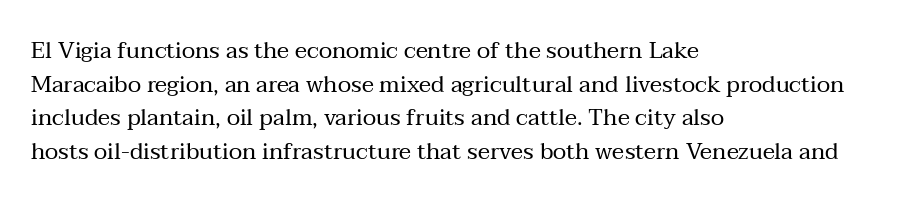
The image shows 23 px text type, upright; set left-aligned, normal line spacing (1.46x), normal letter spacing, not underlined.
